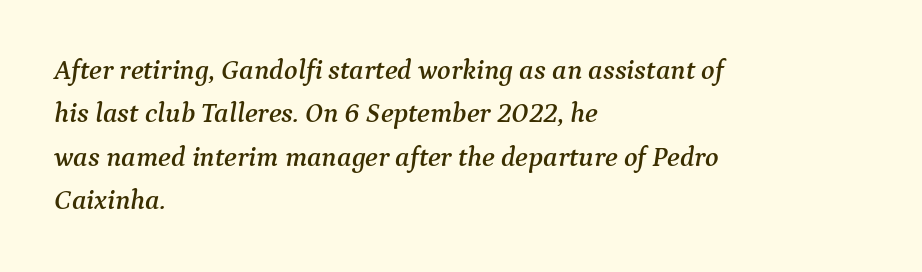
Q: Is the text italic (slanted)? A: Yes, it leans right by about 9 degrees.
Q: Is the typeface a serif or a sans-serif typeface? A: Serif.
Q: Is the text underlined? A: No.
Q: How is the paragraph aligned? A: Left-aligned.
Q: Is the spacing between letters normal or unusually wide? A: Normal.
Q: Is the spacing between lines tight, normal or loose? A: Normal.
Q: Width (condensed, normal, or wide)? A: Normal.
Q: Stroke contrast? A: Medium.
Q: x-height? A: Medium.
Q: Monospaced? A: No.
